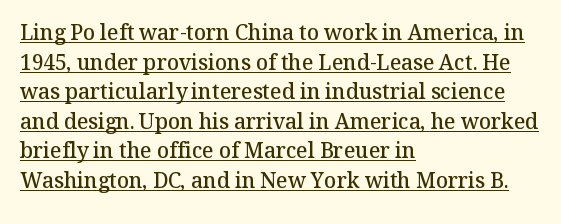
Q: Is the text bold? A: Semi-bold.
Q: Is the text italic (slanted)? A: No, it is upright.
Q: Is the text underlined? A: Yes.
Q: How is the paragraph aligned? A: Left-aligned.
Q: Is the spacing between letters normal or unusually wide? A: Normal.
Q: Is the spacing between lines tight, normal or loose? A: Normal.
